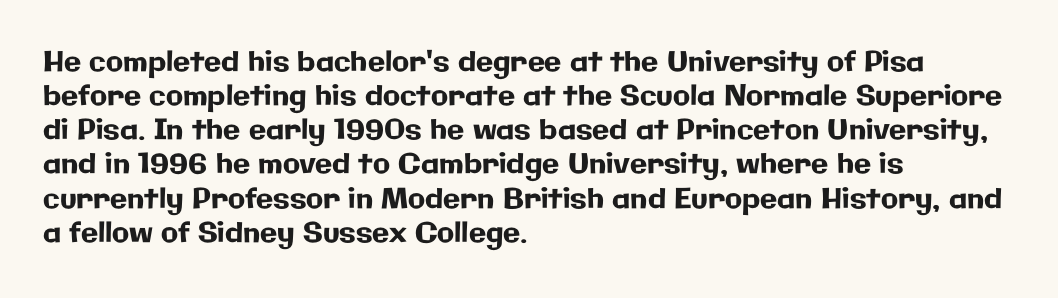
Q: Is the text italic (slanted)? A: No, it is upright.
Q: Is the typeface a serif or a sans-serif typeface? A: Sans-serif.
Q: Is the text underlined? A: No.
Q: How is the paragraph aligned? A: Left-aligned.
Q: Is the spacing between letters normal or unusually wide? A: Normal.
Q: Width (condensed, normal, or wide)? A: Normal.
Q: Stroke contrast? A: Low.
Q: x-height? A: Medium.
Q: Monospaced? A: No.
